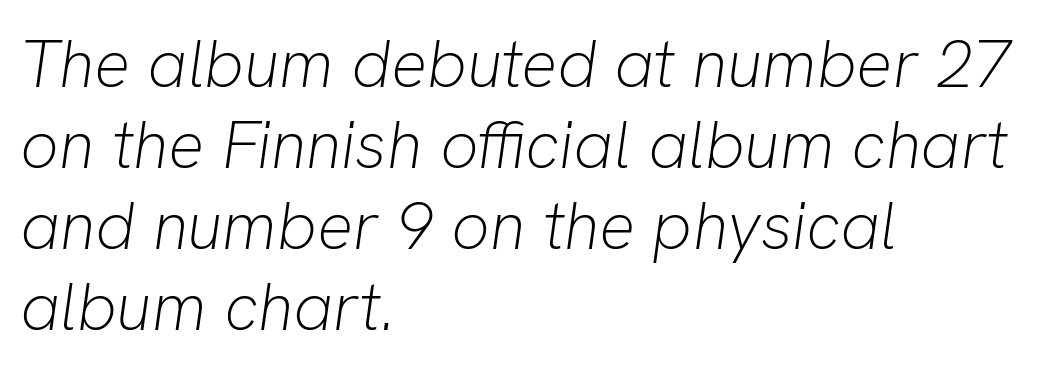
Q: Is the text bold? A: No.
Q: Is the text italic (slanted)? A: Yes, it leans right by about 8 degrees.
Q: Is the text underlined? A: No.
Q: How is the paragraph aligned? A: Left-aligned.
Q: Is the spacing between letters normal or unusually wide? A: Normal.
Q: Width (condensed, normal, or wide)? A: Normal.
Q: Stroke contrast? A: Low.
Q: x-height? A: Medium.
Q: Monospaced? A: No.
